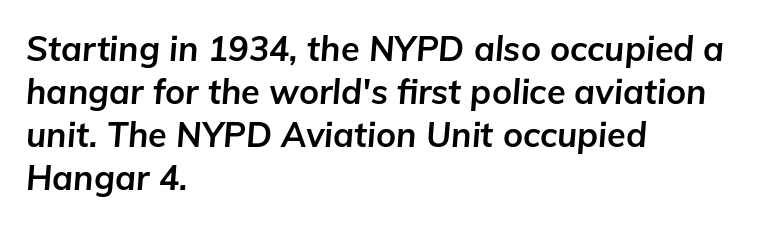
{"italic": "yes", "lean": "right", "slant_degrees": 5, "bold": "yes", "weight": "bold", "width": "normal", "stroke_contrast": "low", "x_height": "medium", "monospaced": "no", "underline": "no", "align": "left", "line_spacing": "normal", "line_spacing_ratio": 1.26, "letter_spacing": "normal", "letter_spacing_em": 0.0, "glyph_px": 34}
